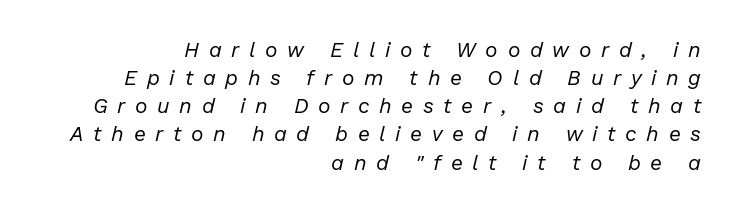
{"italic": "yes", "lean": "right", "slant_degrees": 13, "bold": "no", "underline": "no", "align": "right", "line_spacing": "normal", "line_spacing_ratio": 1.34, "letter_spacing": "wide", "letter_spacing_em": 0.46, "glyph_px": 21}
